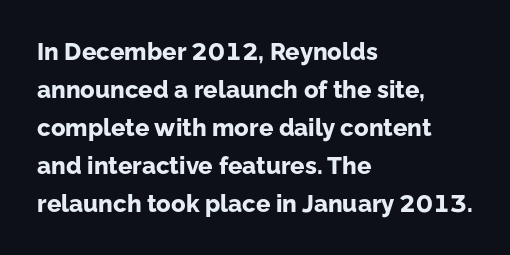
{"italic": "no", "bold": "yes", "underline": "no", "align": "left", "line_spacing": "normal", "line_spacing_ratio": 1.58, "letter_spacing": "normal", "letter_spacing_em": 0.0, "glyph_px": 24}
